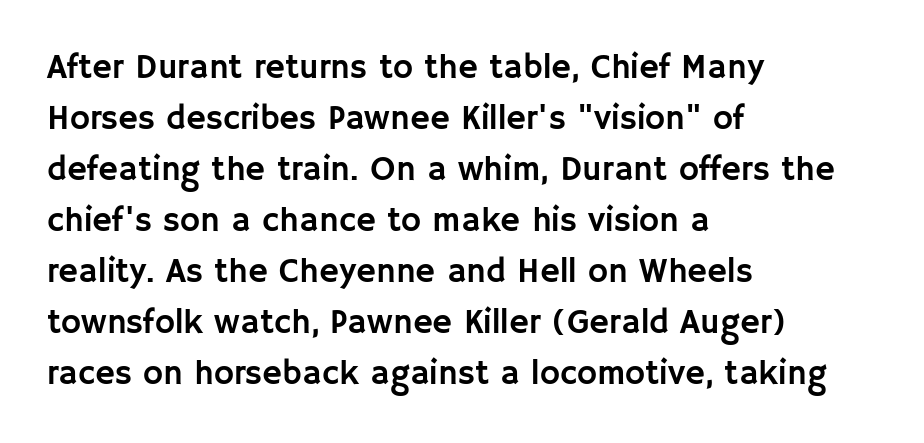
Q: Is the text italic (slanted)? A: No, it is upright.
Q: Is the typeface a serif or a sans-serif typeface? A: Sans-serif.
Q: Is the text underlined? A: No.
Q: How is the paragraph aligned? A: Left-aligned.
Q: Is the spacing between letters normal or unusually wide? A: Normal.
Q: Is the spacing between lines tight, normal or loose? A: Normal.
Q: Width (condensed, normal, or wide)? A: Normal.
Q: Stroke contrast? A: Low.
Q: x-height? A: Large.
Q: Monospaced? A: No.
